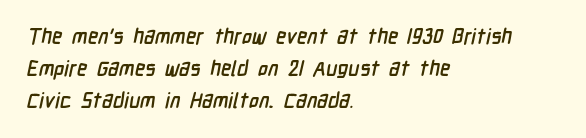
{"bold": "yes", "underline": "no", "align": "left", "line_spacing": "normal", "line_spacing_ratio": 1.52, "letter_spacing": "normal", "letter_spacing_em": 0.0, "glyph_px": 21}
